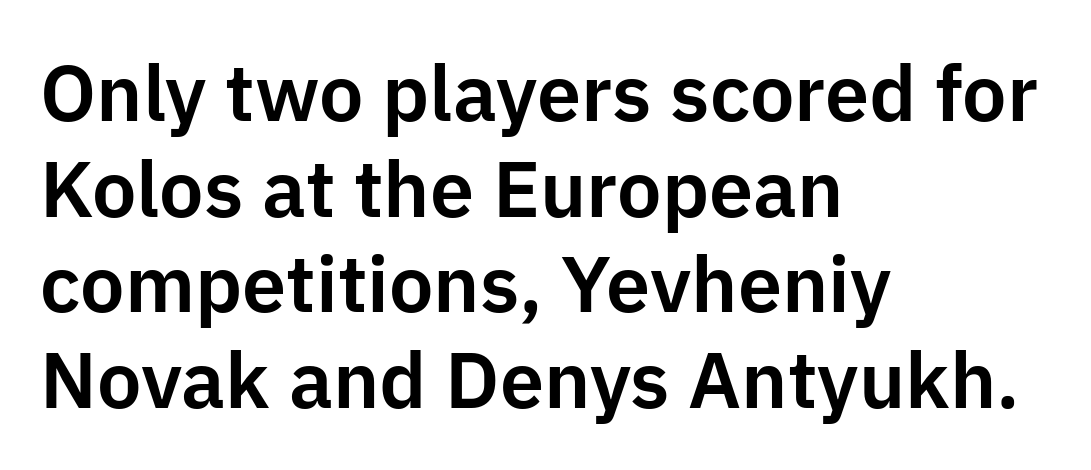
{"serif": "no", "italic": "no", "width": "normal", "stroke_contrast": "low", "x_height": "medium", "monospaced": "no", "underline": "no", "align": "left", "line_spacing_ratio": 1.21, "letter_spacing": "normal", "letter_spacing_em": 0.0, "glyph_px": 79}
